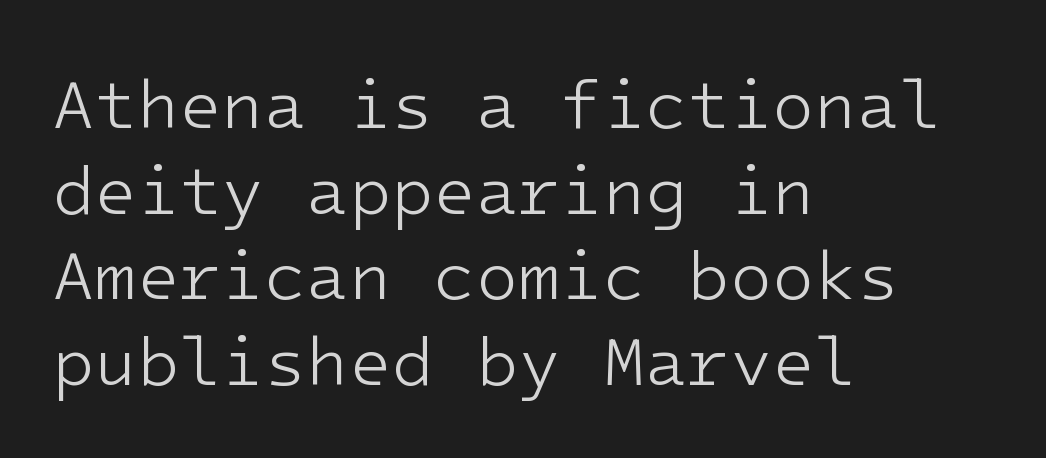
Q: Is the text bold? A: No.
Q: Is the text italic (slanted)? A: No, it is upright.
Q: Is the typeface a serif or a sans-serif typeface? A: Sans-serif.
Q: Is the text underlined? A: No.
Q: How is the paragraph aligned? A: Left-aligned.
Q: Is the spacing between letters normal or unusually wide? A: Normal.
Q: Width (condensed, normal, or wide)? A: Normal.
Q: Stroke contrast? A: Low.
Q: x-height? A: Medium.
Q: Monospaced? A: Yes.
